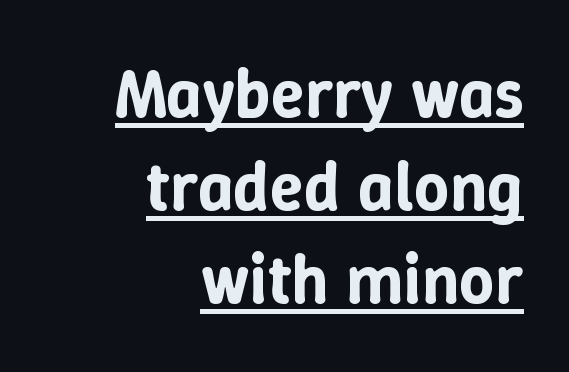
Proportional: the letters do not fall into vertical columns. Vertical spacing — default. A typesetter would call this zero additional tracking. Every row of glyphs terminates at an identical x-position on the right.
